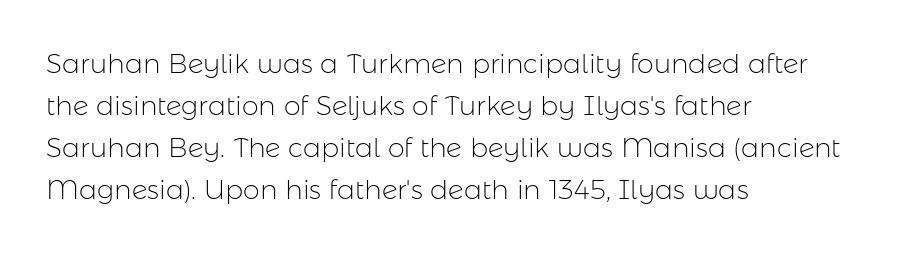
{"italic": "no", "bold": "no", "underline": "no", "align": "left", "line_spacing": "normal", "line_spacing_ratio": 1.56, "letter_spacing": "normal", "letter_spacing_em": 0.0, "glyph_px": 27}
